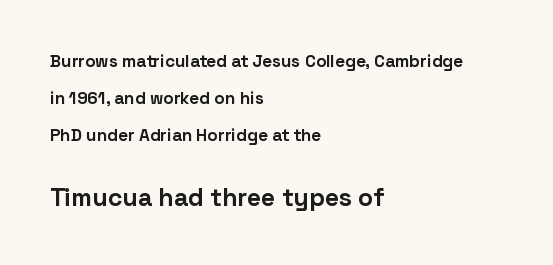
Q: Is the text bold? A: Yes.
Q: Is the text italic (slanted)? A: No, it is upright.
Q: Is the text underlined? A: No.
Q: How is the paragraph aligned? A: Left-aligned.
Q: Is the spacing between letters normal or unusually wide? A: Normal.
Q: Is the spacing between lines tight, normal or loose? A: Loose.
Q: Which block of text is set in a larger size, the first (top) or the second (bottom)? A: The second (bottom) one.
